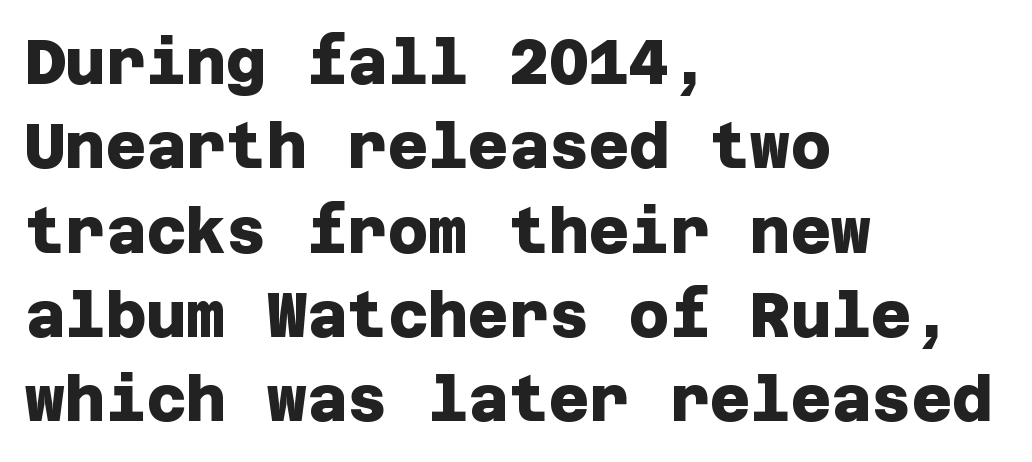
Q: Is the text bold? A: Yes.
Q: Is the typeface a serif or a sans-serif typeface? A: Sans-serif.
Q: Is the text underlined? A: No.
Q: How is the paragraph aligned? A: Left-aligned.
Q: Is the spacing between letters normal or unusually wide? A: Normal.
Q: Is the spacing between lines tight, normal or loose? A: Normal.
Q: Width (condensed, normal, or wide)? A: Normal.
Q: Stroke contrast? A: Low.
Q: x-height? A: Large.
